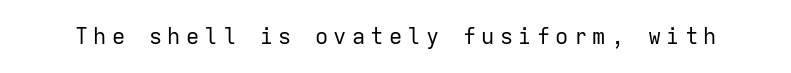
{"italic": "no", "bold": "no", "underline": "no", "letter_spacing": "wide", "letter_spacing_em": 0.24, "glyph_px": 22}
